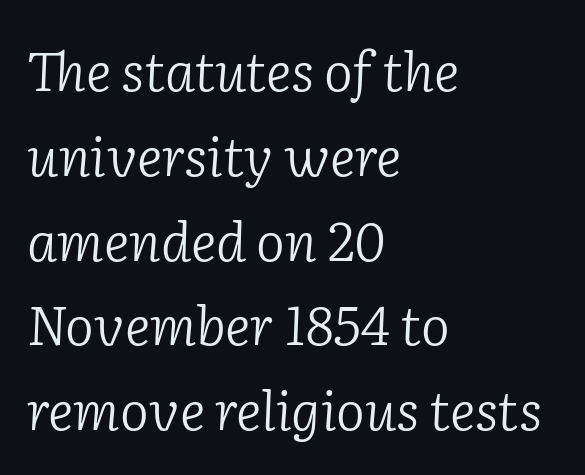
Q: Is the text bold? A: No.
Q: Is the text italic (slanted)? A: Yes, it leans right by about 2 degrees.
Q: Is the typeface a serif or a sans-serif typeface? A: Serif.
Q: Is the text underlined? A: No.
Q: How is the paragraph aligned? A: Left-aligned.
Q: Is the spacing between letters normal or unusually wide? A: Normal.
Q: Is the spacing between lines tight, normal or loose? A: Normal.
Q: Width (condensed, normal, or wide)? A: Normal.
Q: Stroke contrast? A: Low.
Q: x-height? A: Medium.
Q: Monospaced? A: No.
